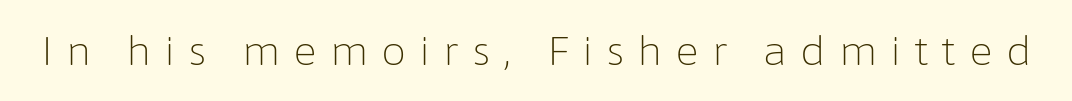
Q: Is the text bold? A: No.
Q: Is the text italic (slanted)? A: No, it is upright.
Q: Is the typeface a serif or a sans-serif typeface? A: Sans-serif.
Q: Is the text underlined? A: No.
Q: Is the spacing between letters normal or unusually wide? A: Unusually wide.
Q: Width (condensed, normal, or wide)? A: Normal.
Q: Stroke contrast? A: Low.
Q: x-height? A: Medium.
Q: Monospaced? A: No.
